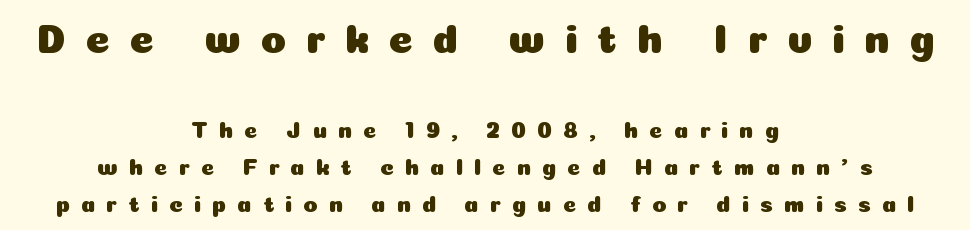
Style check: upright. Descenders hang freely into open space. Glyph-to-glyph distance is far greater than everyday printed text. The designer left line spacing at the default. The lines in this sample share a center point and differ in where they start and stop.
